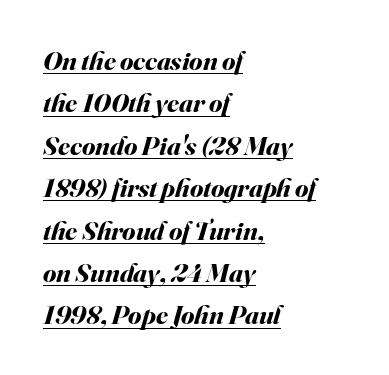
{"italic": "yes", "lean": "right", "slant_degrees": 16, "bold": "yes", "underline": "yes", "align": "left", "line_spacing": "normal", "line_spacing_ratio": 1.57, "letter_spacing": "normal", "letter_spacing_em": 0.0, "glyph_px": 27}
